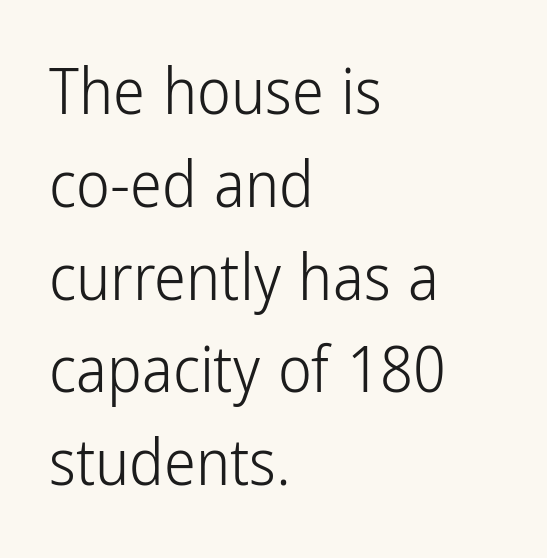
The image shows 64 px light, condensed sans-serif type, upright; set left-aligned, normal line spacing (1.45x), normal letter spacing, not underlined; low stroke contrast and a medium x-height.
